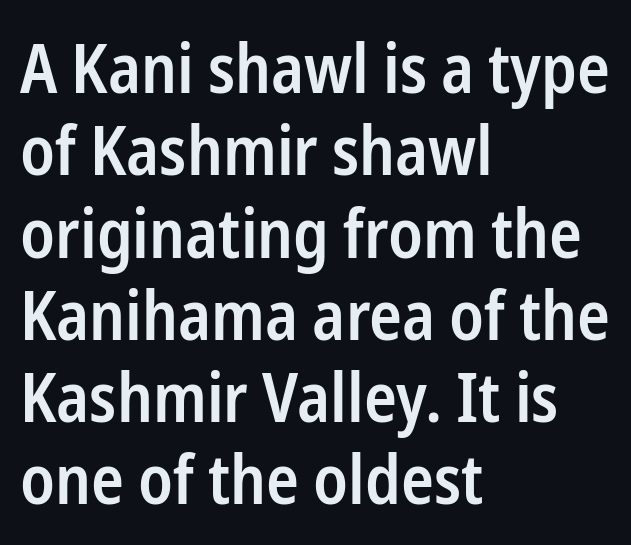
Q: Is the text bold? A: Semi-bold.
Q: Is the text italic (slanted)? A: No, it is upright.
Q: Is the typeface a serif or a sans-serif typeface? A: Sans-serif.
Q: Is the text underlined? A: No.
Q: How is the paragraph aligned? A: Left-aligned.
Q: Is the spacing between letters normal or unusually wide? A: Normal.
Q: Width (condensed, normal, or wide)? A: Condensed.
Q: Stroke contrast? A: Low.
Q: x-height? A: Medium.
Q: Monospaced? A: No.
